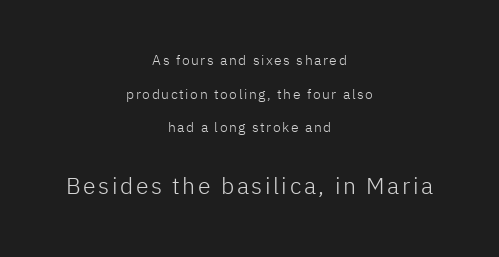
Q: Is the text bold? A: No.
Q: Is the text italic (slanted)? A: No, it is upright.
Q: Is the text underlined? A: No.
Q: How is the paragraph aligned? A: Centered.
Q: Is the spacing between lines tight, normal or loose? A: Loose.
Q: Which block of text is set in a larger size, the first (top) or the second (bottom)? A: The second (bottom) one.
